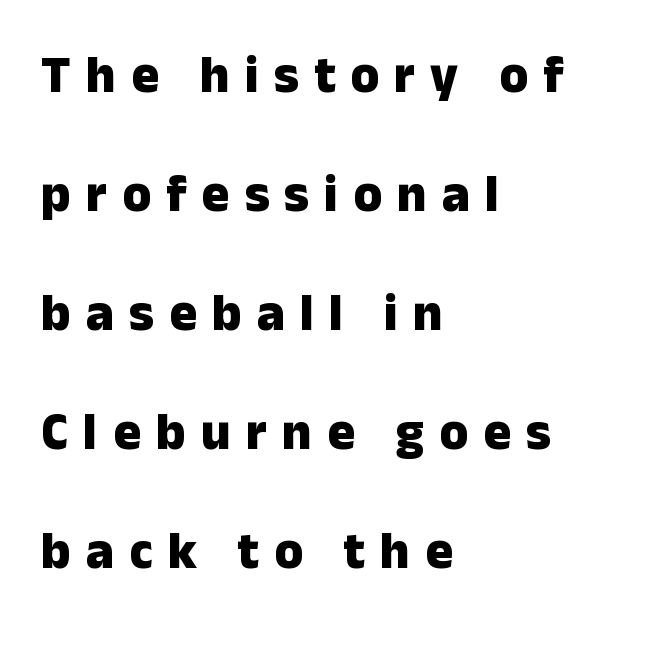
The image shows 52 px heavy sans-serif type, upright; set left-aligned, loose line spacing (2.29x), unusually wide letter spacing (+0.29 em), not underlined; low stroke contrast and a medium x-height.
